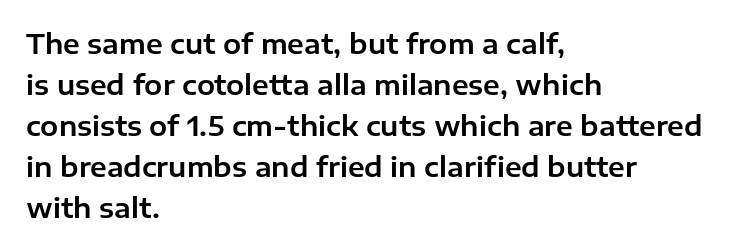
Underlining? Definitely not there. The passage shown stacks its lines at a standard gap. Tall strokes in this sample are plumb rather than angled. Is the block centered? No — it sits flush against the left margin.
